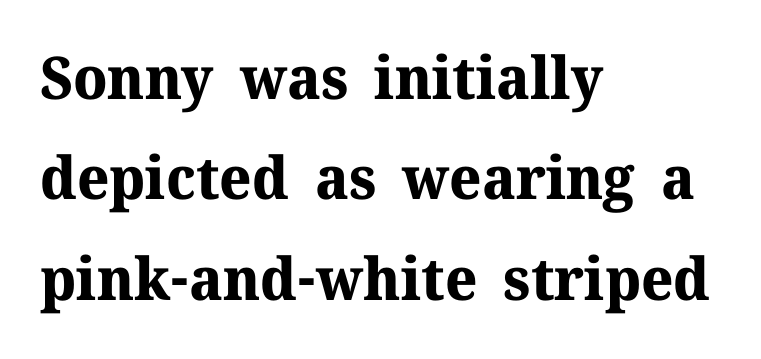
Q: Is the text bold? A: Yes.
Q: Is the text italic (slanted)? A: No, it is upright.
Q: Is the typeface a serif or a sans-serif typeface? A: Serif.
Q: Is the text underlined? A: No.
Q: How is the paragraph aligned? A: Left-aligned.
Q: Is the spacing between letters normal or unusually wide? A: Normal.
Q: Is the spacing between lines tight, normal or loose? A: Normal.
Q: Width (condensed, normal, or wide)? A: Normal.
Q: Stroke contrast? A: Medium.
Q: x-height? A: Medium.
Q: Monospaced? A: No.
